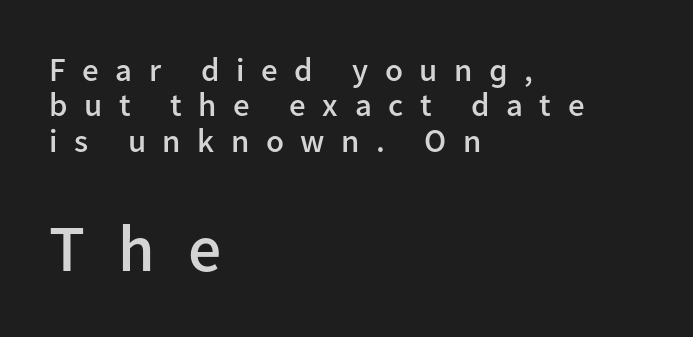
Q: Is the text bold? A: Semi-bold.
Q: Is the text italic (slanted)? A: No, it is upright.
Q: Is the typeface a serif or a sans-serif typeface? A: Sans-serif.
Q: Is the text underlined? A: No.
Q: How is the paragraph aligned? A: Left-aligned.
Q: Is the spacing between letters normal or unusually wide? A: Unusually wide.
Q: Is the spacing between lines tight, normal or loose? A: Tight.
Q: Which block of text is set in a larger size, the first (top) or the second (bottom)? A: The second (bottom) one.
Q: Width (condensed, normal, or wide)? A: Normal.
Q: Stroke contrast? A: Low.
Q: x-height? A: Medium.
Q: Monospaced? A: No.
